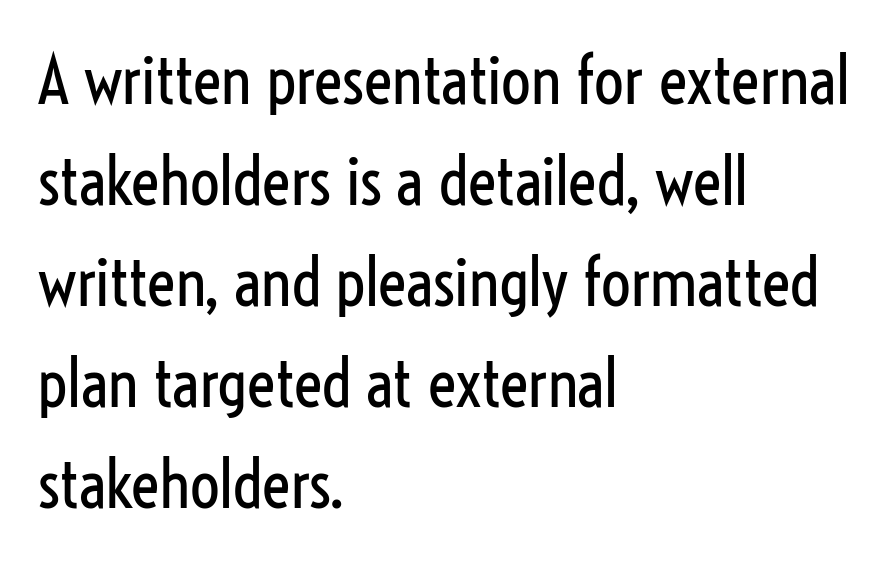
Q: Is the text bold? A: No.
Q: Is the text italic (slanted)? A: No, it is upright.
Q: Is the typeface a serif or a sans-serif typeface? A: Sans-serif.
Q: Is the text underlined? A: No.
Q: How is the paragraph aligned? A: Left-aligned.
Q: Is the spacing between letters normal or unusually wide? A: Normal.
Q: Is the spacing between lines tight, normal or loose? A: Normal.
Q: Width (condensed, normal, or wide)? A: Condensed.
Q: Stroke contrast? A: Low.
Q: x-height? A: Medium.
Q: Monospaced? A: No.
